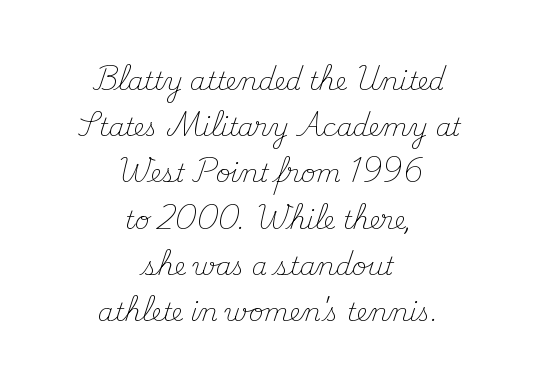
This reads as an unemphasized weight, regular at the heaviest. A bare baseline throughout the passage. A student would call this center alignment; a typographer would say set centered.
